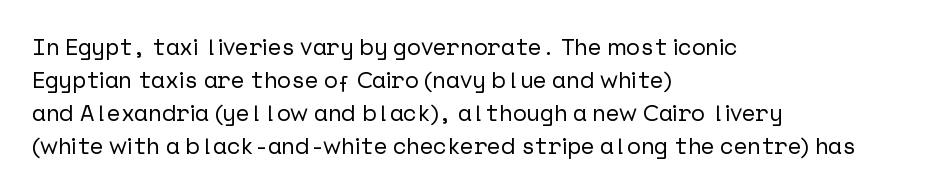
Q: Is the text italic (slanted)? A: No, it is upright.
Q: Is the text underlined? A: No.
Q: How is the paragraph aligned? A: Left-aligned.
Q: Is the spacing between letters normal or unusually wide? A: Normal.
Q: Is the spacing between lines tight, normal or loose? A: Normal.
